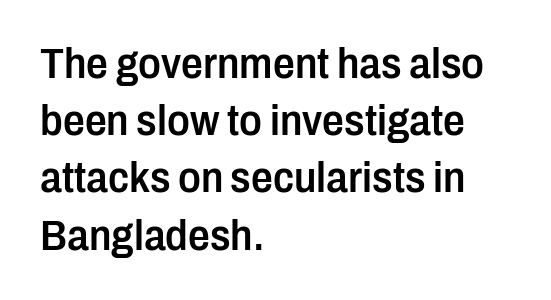
Q: Is the text bold? A: Semi-bold.
Q: Is the text italic (slanted)? A: No, it is upright.
Q: Is the typeface a serif or a sans-serif typeface? A: Sans-serif.
Q: Is the text underlined? A: No.
Q: How is the paragraph aligned? A: Left-aligned.
Q: Is the spacing between letters normal or unusually wide? A: Normal.
Q: Is the spacing between lines tight, normal or loose? A: Normal.
Q: Width (condensed, normal, or wide)? A: Condensed.
Q: Stroke contrast? A: Low.
Q: x-height? A: Medium.
Q: Monospaced? A: No.
